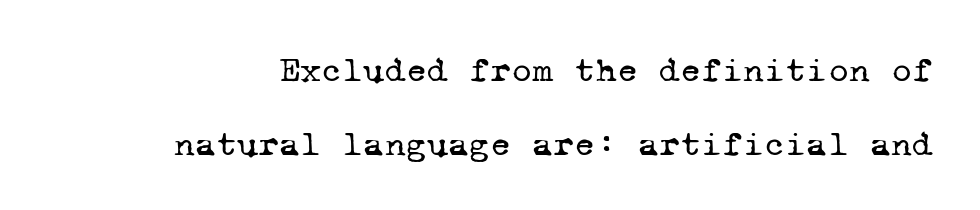
The rendering uses a large line-height, opening up the rows. Bold? No — there's no thickening of the strokes. The letters march in equal steps, a hallmark of fixed-pitch type. Rule under the text: the space is simply empty. What stands out about the letter spacing? Nothing — it is the standard amount. I'd call this a serif setting — the letters wear small feet.
